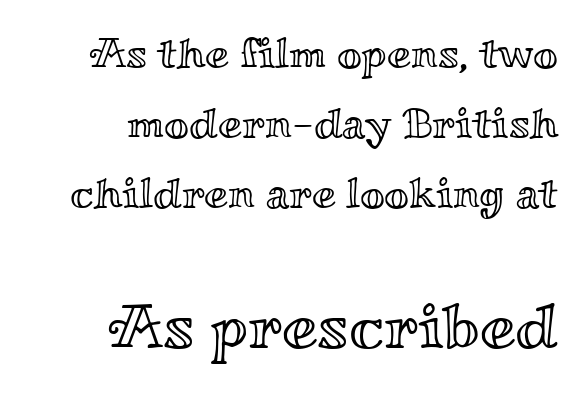
Varying glyph widths throughout — classic text-font behaviour. Vertical strokes here are truly vertical. One-word summary of the alignment: right. These lines keep a tight, regular rhythm from letter to letter. This sample keeps an unexceptional amount of space between lines.
